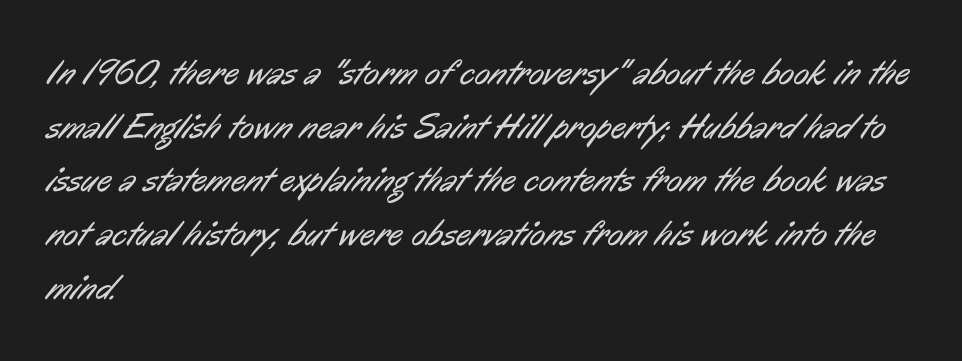
The image shows 36 px regular-weight, condensed sans-serif type; set left-aligned, normal line spacing (1.49x), normal letter spacing, not underlined; low stroke contrast and a medium x-height.
